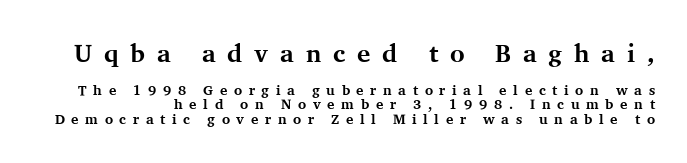
Q: Is the text bold? A: Yes.
Q: Is the text italic (slanted)? A: No, it is upright.
Q: Is the text underlined? A: No.
Q: Is the spacing between letters normal or unusually wide? A: Unusually wide.
Q: Is the spacing between lines tight, normal or loose? A: Tight.
Q: Which block of text is set in a larger size, the first (top) or the second (bottom)? A: The first (top) one.
